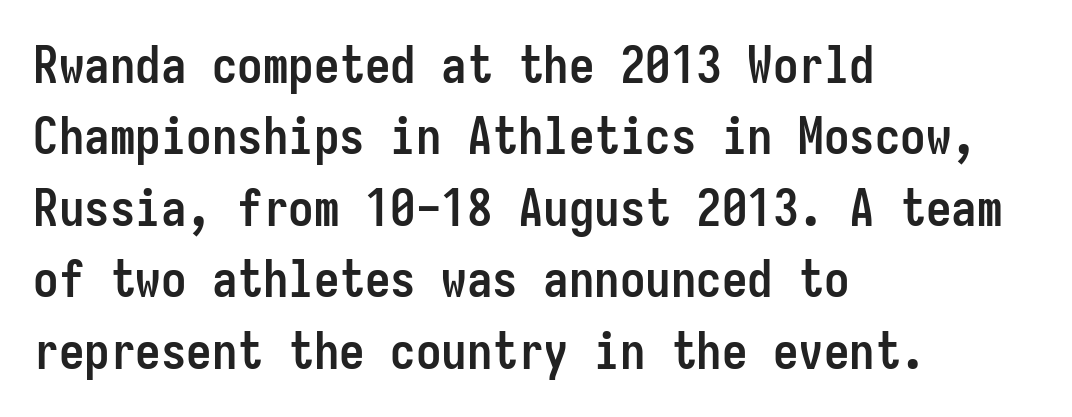
The image shows 51 px semibold, condensed sans-serif type, upright, monospaced; set left-aligned, normal line spacing (1.4x), normal letter spacing, not underlined; low stroke contrast and a medium x-height.
